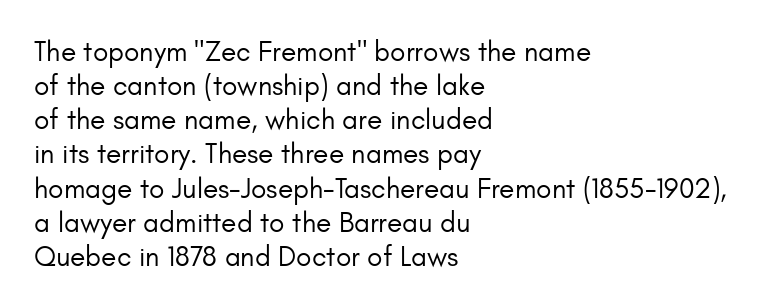
{"serif": "no", "italic": "no", "bold": "no", "weight": "regular", "width": "normal", "stroke_contrast": "low", "x_height": "small", "monospaced": "no", "underline": "no", "align": "left", "line_spacing_ratio": 1.22, "letter_spacing": "normal", "letter_spacing_em": 0.0, "glyph_px": 28}
